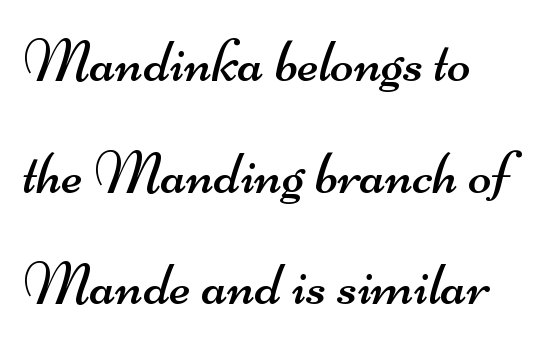
The image shows 62 px regular-weight, wide sans-serif type; set left-aligned, line spacing 1.8x, normal letter spacing, not underlined; medium stroke contrast and a small x-height.
